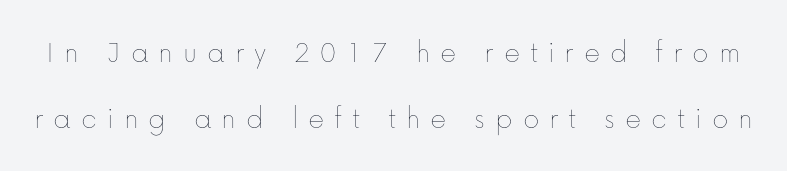
The image shows 31 px thin type, upright; set loose line spacing (2.13x), unusually wide letter spacing (+0.32 em), not underlined; low stroke contrast and a medium x-height.
